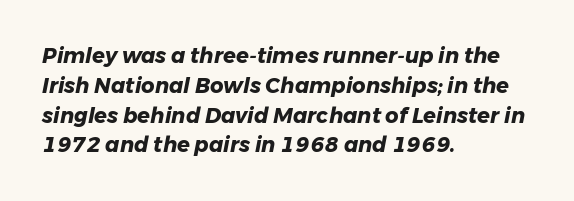
{"italic": "yes", "lean": "right", "slant_degrees": 11, "bold": "yes", "underline": "no", "align": "left", "line_spacing": "normal", "line_spacing_ratio": 1.42, "letter_spacing": "normal", "letter_spacing_em": 0.0, "glyph_px": 21}
